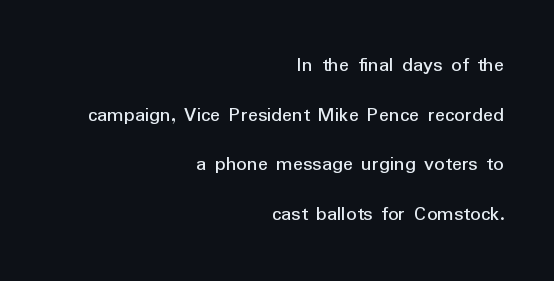
Q: Is the text bold? A: No.
Q: Is the text italic (slanted)? A: No, it is upright.
Q: Is the text underlined? A: No.
Q: How is the paragraph aligned? A: Right-aligned.
Q: Is the spacing between letters normal or unusually wide? A: Normal.
Q: Is the spacing between lines tight, normal or loose? A: Loose.
